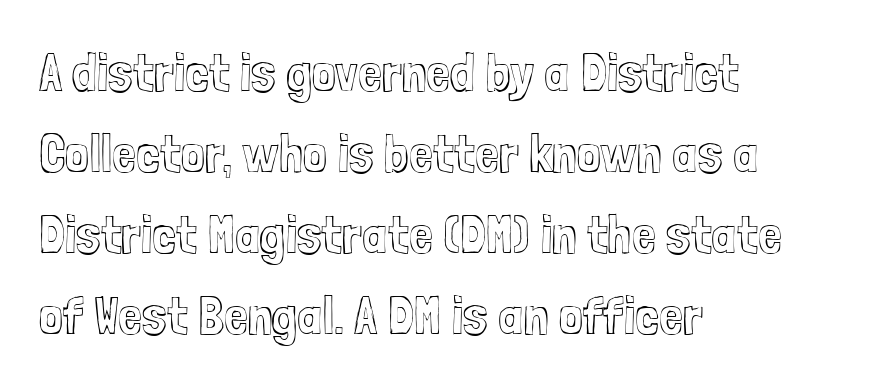
A classic flush-left, rag-right setting is used for this passage. A clean baseline with only descenders dipping below it. The type is set solid horizontally, with unmodified tracking. When letters stand straight like this, we call the style roman or upright. Think of a printed novel: that variable character pitch is what you see here. Leading: standard.
